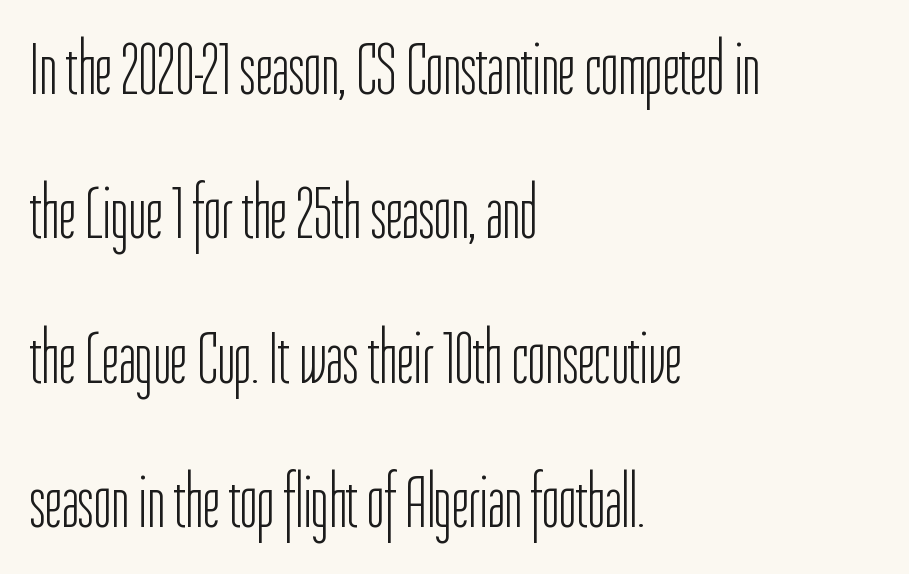
This rendering uses left alignment, leaving the right contour irregular. Characters remain perfectly vertical along every line. Here the glyphs are tracked normally, forming tight word shapes. Proportional: the letters do not fall into vertical columns.
